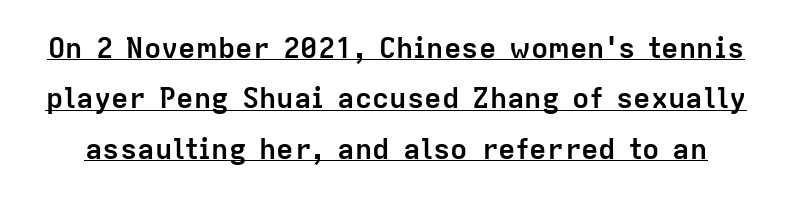
Q: Is the text bold? A: Yes.
Q: Is the text italic (slanted)? A: No, it is upright.
Q: Is the typeface a serif or a sans-serif typeface? A: Sans-serif.
Q: Is the text underlined? A: Yes.
Q: Is the spacing between letters normal or unusually wide? A: Normal.
Q: Width (condensed, normal, or wide)? A: Normal.
Q: Stroke contrast? A: Low.
Q: x-height? A: Medium.
Q: Monospaced? A: No.
